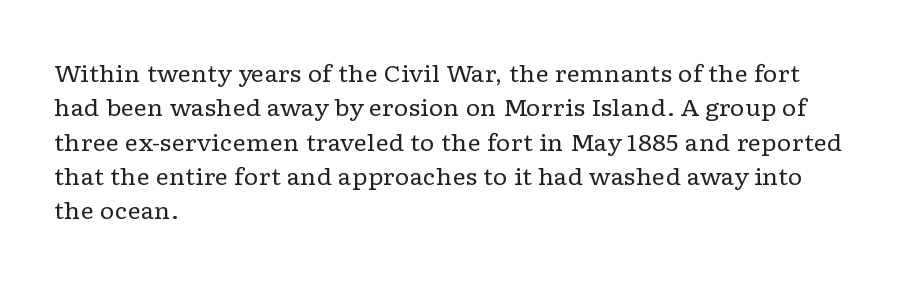
The vertical gap from one line to the next is medium. These lines were composed using upright roman letters. Horizontal alignment here is leftward, the default for most running prose. The gaps between neighbouring characters are ordinary and unremarkable. Weight: regular or lighter.
